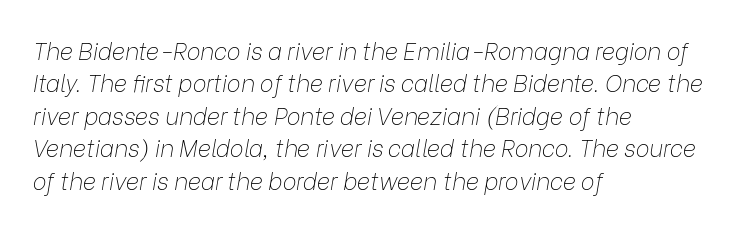
The passage is arranged the way most books set body copy — flush left. In terms of leading, this rendering sits right in the middle. What stands out about the letter spacing? Nothing — it is the standard amount. Letters rest on an invisible, unmarked baseline.
